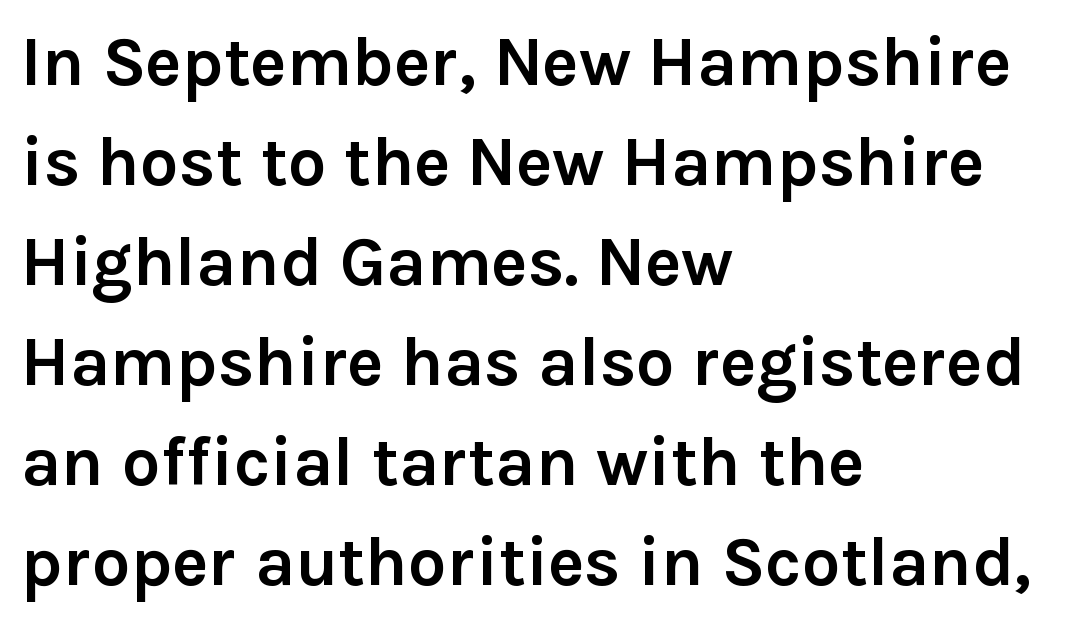
Q: Is the text bold? A: Yes.
Q: Is the text italic (slanted)? A: No, it is upright.
Q: Is the typeface a serif or a sans-serif typeface? A: Sans-serif.
Q: Is the text underlined? A: No.
Q: How is the paragraph aligned? A: Left-aligned.
Q: Is the spacing between letters normal or unusually wide? A: Normal.
Q: Is the spacing between lines tight, normal or loose? A: Normal.
Q: Width (condensed, normal, or wide)? A: Normal.
Q: x-height? A: Medium.
Q: Monospaced? A: No.
